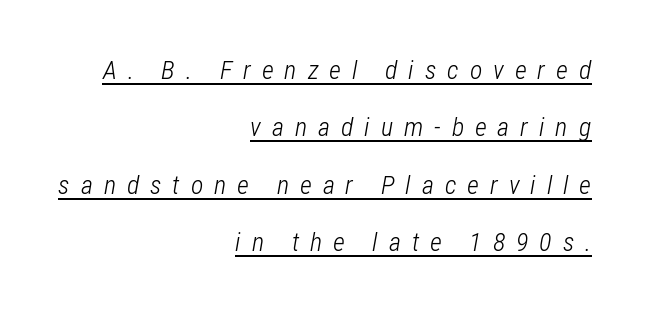
The typesetter chose a ragged-left arrangement here. These lines stand farther apart than default settings would place them. What stands out about the letter spacing? Its width — letters are far apart. Notice how the stems are inclined rather than vertical — that's the hallmark of italics.
